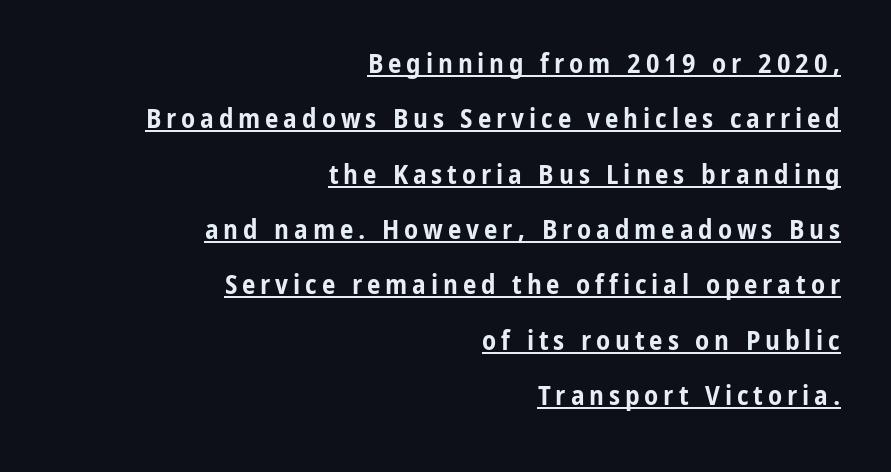
Q: Is the text bold? A: Yes.
Q: Is the text italic (slanted)? A: No, it is upright.
Q: Is the text underlined? A: Yes.
Q: How is the paragraph aligned? A: Right-aligned.
Q: Is the spacing between lines tight, normal or loose? A: Loose.
